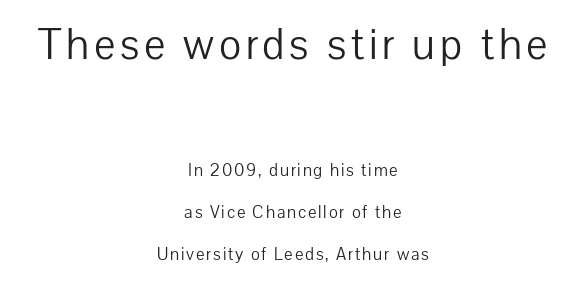
The image shows 45 px light sans-serif type, upright; set centered, loose line spacing (2.35x), not underlined; the first (top) block is 2.5x larger; low stroke contrast and a medium x-height.
